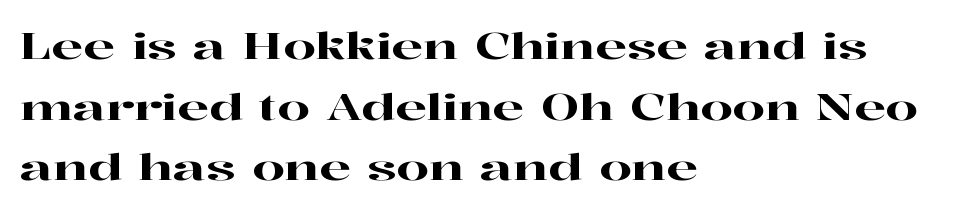
The image shows 37 px wide serif type, upright; set left-aligned, normal line spacing (1.64x), normal letter spacing, not underlined; high stroke contrast and a medium x-height.
